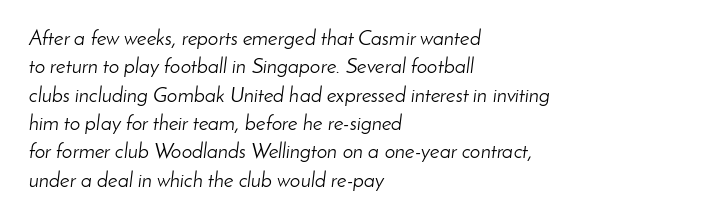
{"italic": "yes", "lean": "right", "slant_degrees": 8, "bold": "no", "underline": "no", "align": "left", "line_spacing": "normal", "line_spacing_ratio": 1.35, "letter_spacing": "normal", "letter_spacing_em": 0.0, "glyph_px": 21}
